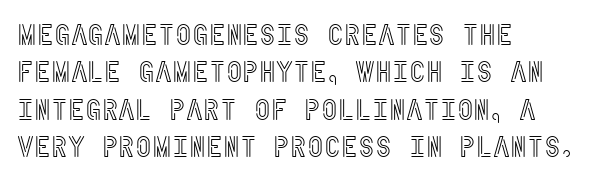
The image shows 29 px condensed type, upright; set left-aligned, normal line spacing (1.29x), normal letter spacing, not underlined; a large x-height.
